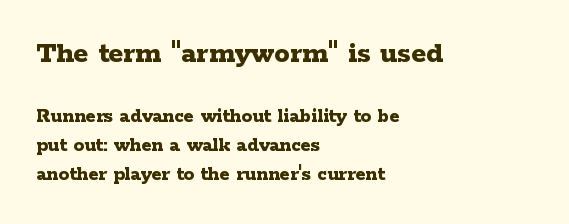
{"serif": "yes", "italic": "no", "bold": "yes", "weight": "bold", "width": "wide", "stroke_contrast": "low", "x_height": "medium", "monospaced": "no", "underline": "no", "align": "left", "line_spacing": "normal", "line_spacing_ratio": 1.39, "letter_spacing": "normal", "letter_spacing_em": 0.0, "larger_block": "first", "size_ratio": 1.48, "glyph_px": 31}
